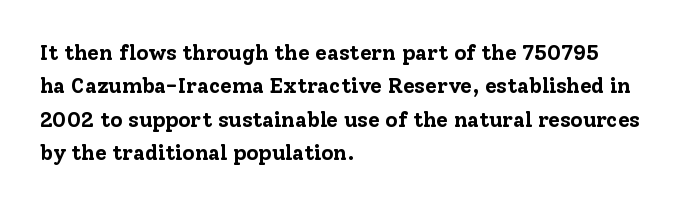
The lines sit at an ordinary, default distance from one another. Bare-footed words on every line. The rendering uses a bold face; every stroke is thick and dark. Posture: upright roman.
